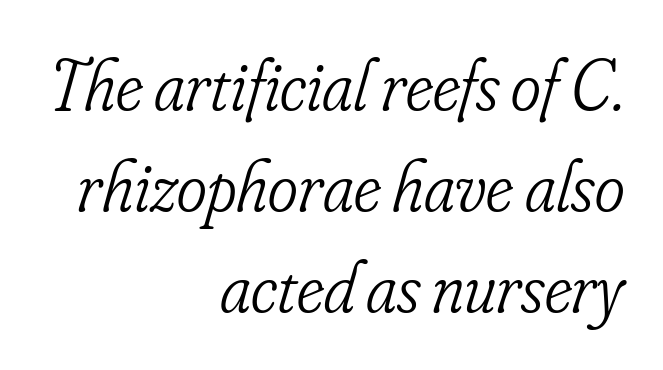
{"serif": "yes", "italic": "yes", "lean": "right", "slant_degrees": 16, "bold": "no", "weight": "light", "width": "condensed", "stroke_contrast": "low", "x_height": "small", "monospaced": "no", "underline": "no", "align": "right", "line_spacing": "normal", "line_spacing_ratio": 1.4, "letter_spacing": "normal", "letter_spacing_em": 0.0, "glyph_px": 72}
